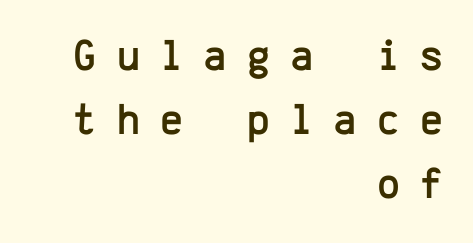
The image shows 44 px sans-serif type, upright, monospaced; set right-aligned, normal line spacing (1.46x), unusually wide letter spacing (+0.46 em), not underlined; low stroke contrast and a medium x-height.
